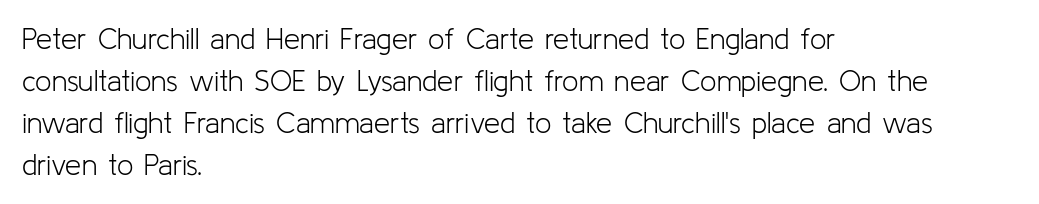
The image shows 29 px light sans-serif type, upright; set left-aligned, normal line spacing (1.45x), normal letter spacing, not underlined; low stroke contrast and a medium x-height.
